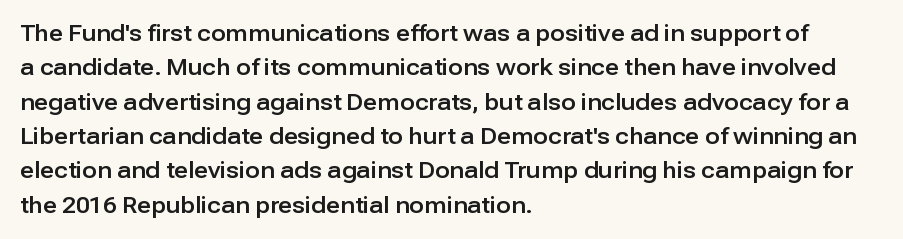
Teacher's note: observe the even left margin — that is flush-left alignment. The passage shown has conventional tracking throughout. It's the straight-up-and-down kind of type. The block of text has a typical density, with ordinary space between rows. The area under the type is left untouched.
